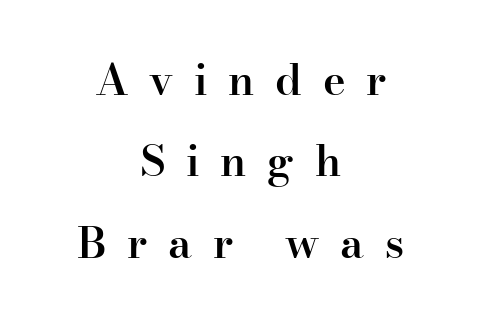
Q: Is the text bold? A: Semi-bold.
Q: Is the text italic (slanted)? A: No, it is upright.
Q: Is the typeface a serif or a sans-serif typeface? A: Serif.
Q: Is the text underlined? A: No.
Q: How is the paragraph aligned? A: Centered.
Q: Is the spacing between letters normal or unusually wide? A: Unusually wide.
Q: Width (condensed, normal, or wide)? A: Normal.
Q: Stroke contrast? A: High.
Q: x-height? A: Small.
Q: Monospaced? A: No.
